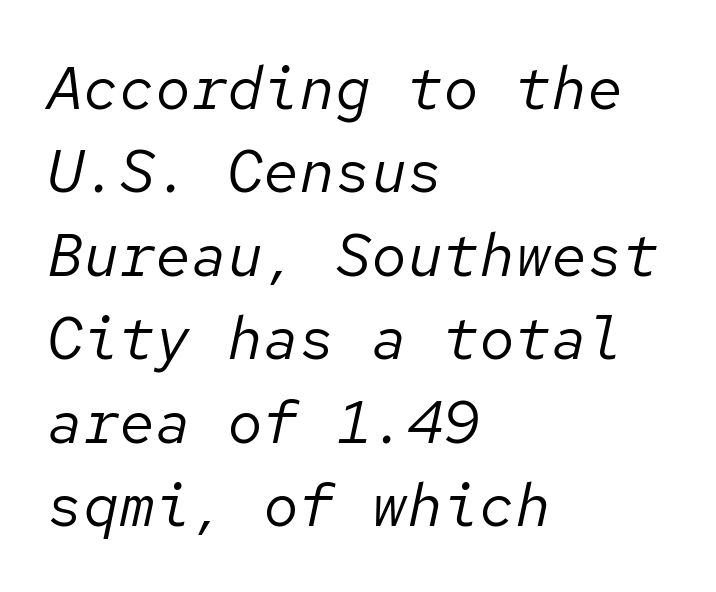
You could count columns in this text — the font is strictly monospaced. Characters follow at the spacing the type designer built in. In terms of leading, this rendering sits right in the middle. Is this a heavy cut? Hardly; it is regular or lighter. The letters are slanted; this is an italic face. Underline: absent.
